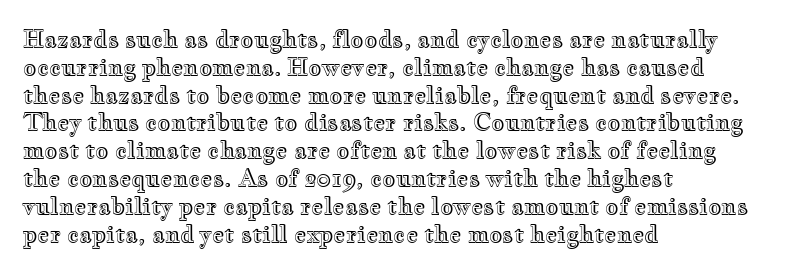
The image shows 23 px text type, upright; set left-aligned, line spacing 1.21x, normal letter spacing, not underlined.
